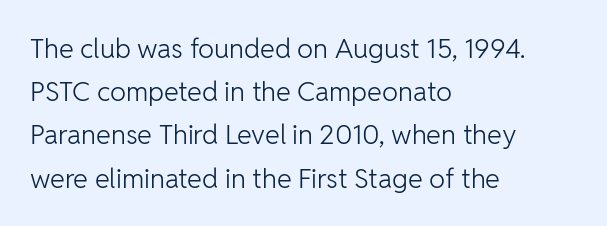
Posture: straight, roman, zero tilt. Notice how descenders clear the ascenders below comfortably — that's standard leading. Visually the block forms a straight wall on the left and a jagged coastline on the right. Descenders hang freely into open space. The type is set solid horizontally, with unmodified tracking. Heft: none added — not bold.
